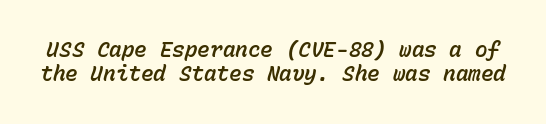
{"italic": "yes", "lean": "right", "slant_degrees": 15, "underline": "no", "line_spacing": "tight", "line_spacing_ratio": 1.13, "letter_spacing": "normal", "letter_spacing_em": 0.0, "glyph_px": 21}
